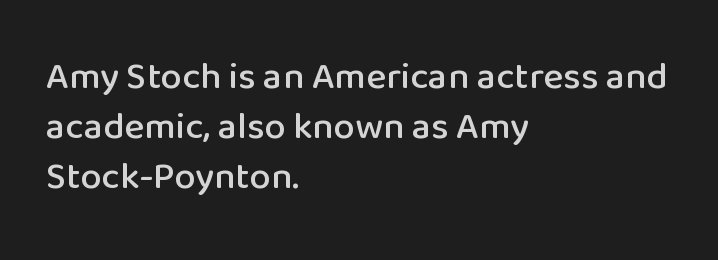
Q: Is the text italic (slanted)? A: No, it is upright.
Q: Is the typeface a serif or a sans-serif typeface? A: Sans-serif.
Q: Is the text underlined? A: No.
Q: How is the paragraph aligned? A: Left-aligned.
Q: Is the spacing between letters normal or unusually wide? A: Normal.
Q: Is the spacing between lines tight, normal or loose? A: Normal.
Q: Width (condensed, normal, or wide)? A: Normal.
Q: Stroke contrast? A: Low.
Q: x-height? A: Medium.
Q: Monospaced? A: No.
